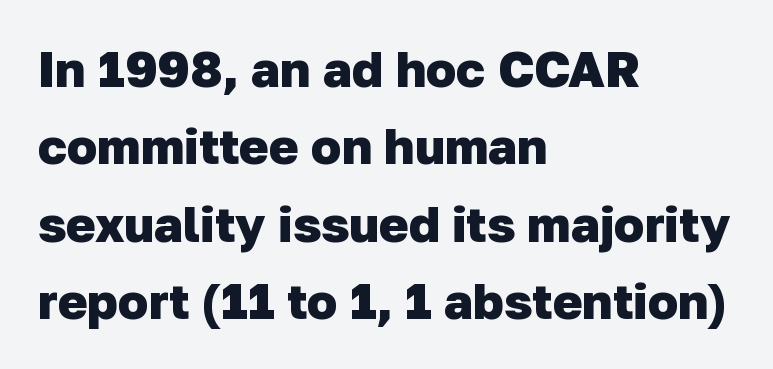
Type without underlining. In terms of leading, this rendering sits right in the middle. Tracking here is standard; glyphs follow each other at the usual distance. No feet cap the strokes, marking this as sans-serif type.
